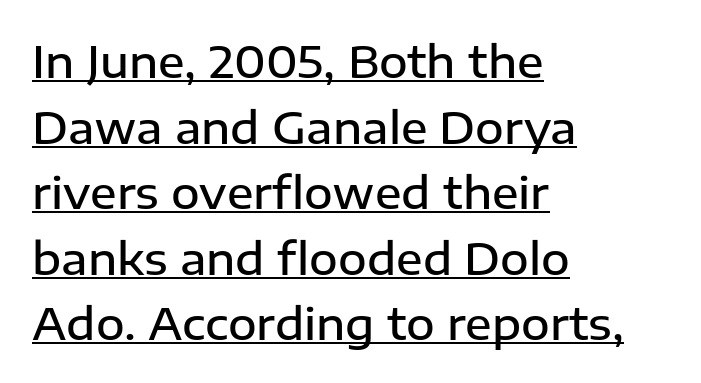
The image shows 44 px semibold sans-serif type, upright; set left-aligned, normal line spacing (1.49x), normal letter spacing, underlined; low stroke contrast and a medium x-height.
